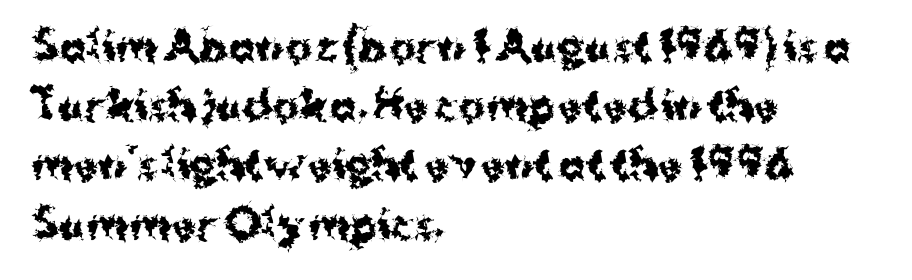
A typesetter would call this proportional, since set widths differ per character. On the weight axis this lands at bold, roughly 700. Typographically, this falls in the sans-serif category. The space beneath each line is pristine and unruled. Every character sits straight up, as roman type does. The letters sit at their default tracking, neither squeezed nor spread.
